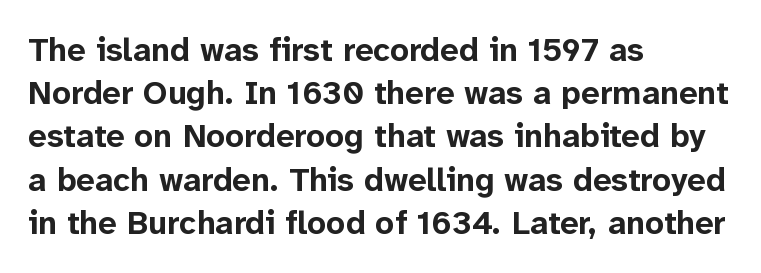
Observe the absence of serifs on each vertical stroke in this sample. Default kerning and tracking; the words read as compact shapes. Each letter keeps its own natural width here, so spacing adapts to shape. Heavy, bold letterforms.
